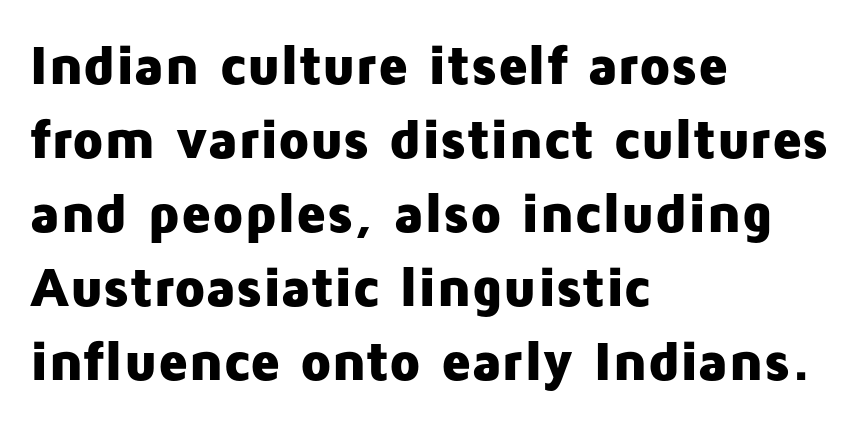
The image shows 56 px heavy sans-serif type, upright; set left-aligned, normal line spacing (1.32x), normal letter spacing, not underlined; low stroke contrast and a medium x-height.
